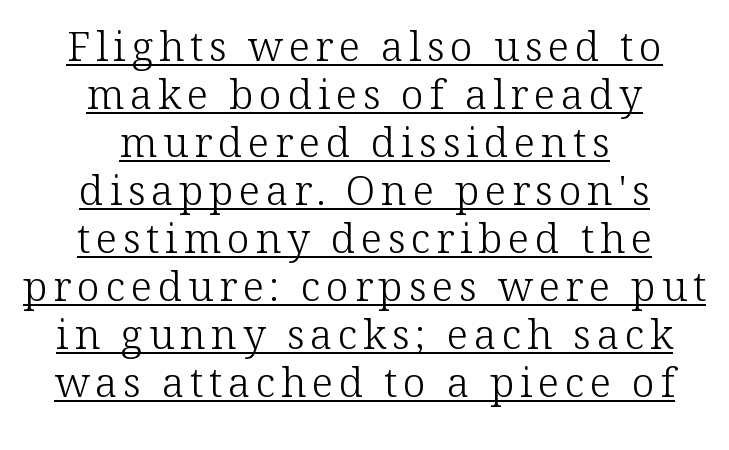
{"serif": "yes", "italic": "no", "bold": "no", "weight": "light", "width": "normal", "stroke_contrast": "low", "x_height": "medium", "monospaced": "no", "underline": "yes", "align": "center", "line_spacing_ratio": 1.17, "glyph_px": 41}
